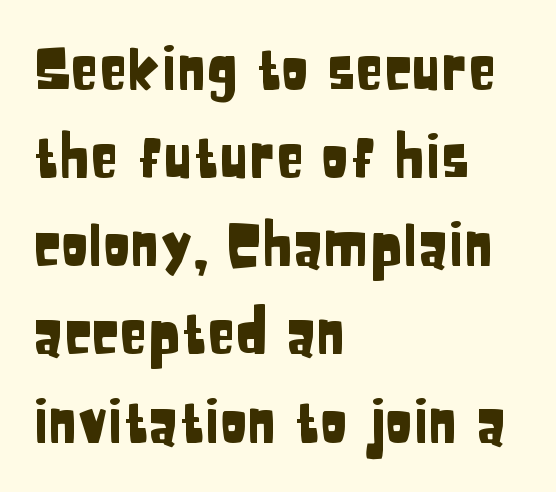
The image shows 58 px condensed sans-serif type, upright; set left-aligned, normal line spacing (1.52x), normal letter spacing, not underlined; low stroke contrast and a large x-height.
